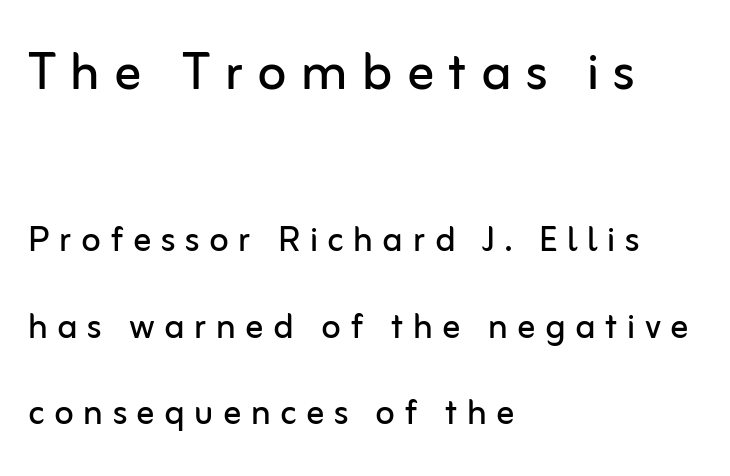
{"serif": "no", "italic": "no", "bold": "no", "weight": "regular", "width": "normal", "stroke_contrast": "low", "x_height": "medium", "monospaced": "no", "underline": "no", "align": "left", "line_spacing": "loose", "line_spacing_ratio": 1.92, "letter_spacing": "wide", "letter_spacing_em": 0.21, "larger_block": "first", "size_ratio": 1.49, "glyph_px": 67}
